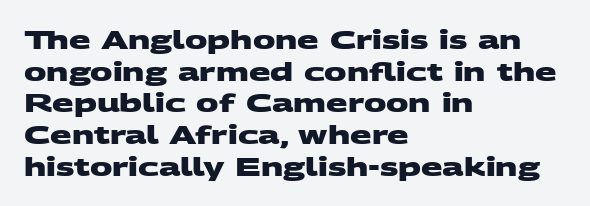
Strong, thick strokes mark this as bold type. Letter spacing: default. Clear beneath every line of the passage. The vertical gap from one line to the next is medium. Where is the straight margin? On the left.
